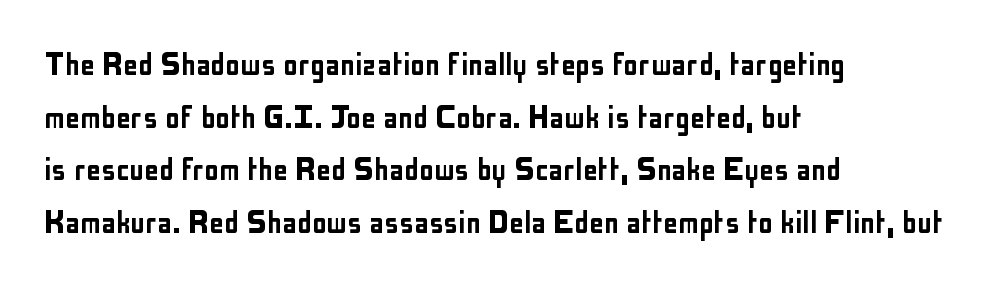
Character widths vary here, with narrow letters taking less room than wide ones. The designer left line spacing at the default. This sample is left-justified, so line endings fall wherever the words run out. No extra tracking has been applied to these lines.
